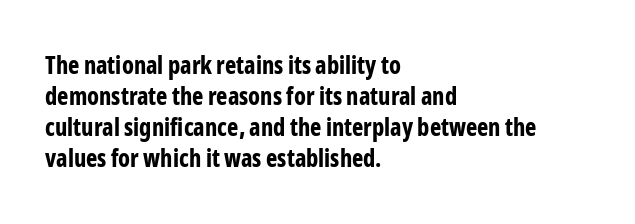
If you measured baseline to baseline, you'd find a middling distance. The specimen reads as upright at a glance. Glyph-to-glyph distance matches everyday printed text. Heavy, bold letterforms. Each row of text sits above clean, open space.
